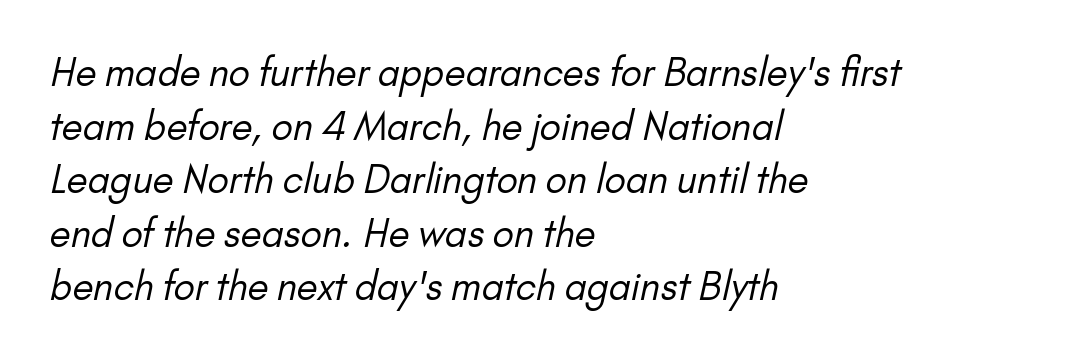
This sample uses a sans-serif face. Is there much room between lines? A standard amount, neither cramped nor airy. The specimen omits any rule beneath the text block's lines. The rendering anchors every line to the left-hand side. Note the varied advance widths — an 'i' is clearly narrower than an 'm'.
